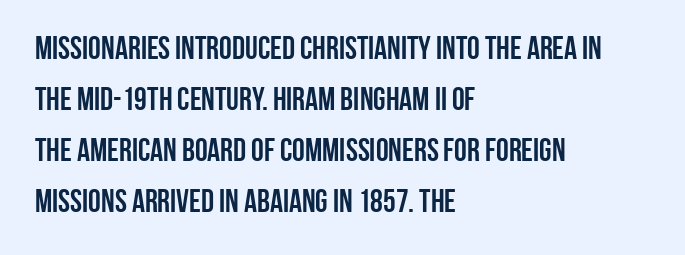
{"serif": "no", "italic": "no", "bold": "yes", "weight": "semibold", "width": "condensed", "stroke_contrast": "low", "x_height": "large", "monospaced": "no", "underline": "no", "align": "left", "line_spacing": "normal", "line_spacing_ratio": 1.59, "letter_spacing": "normal", "letter_spacing_em": 0.0, "glyph_px": 32}
